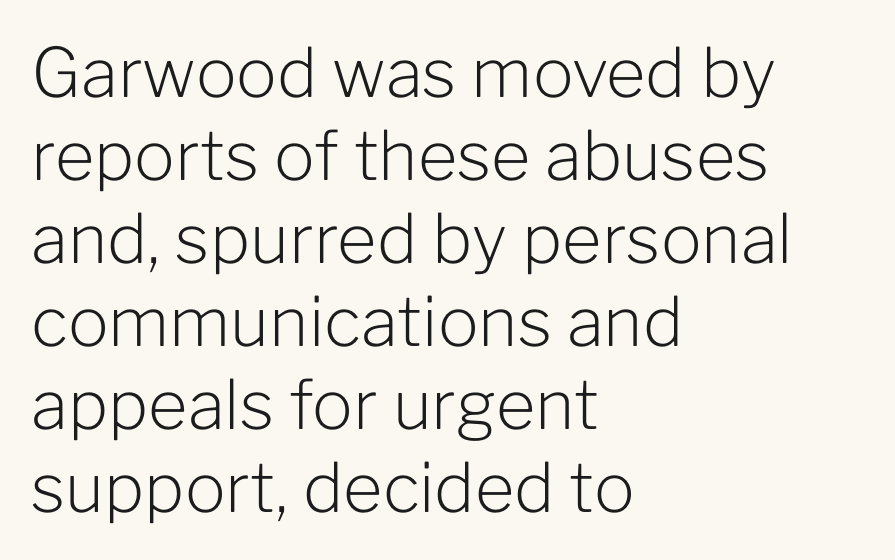
The image shows 68 px light sans-serif type, upright; set left-aligned, line spacing 1.22x, normal letter spacing, not underlined; low stroke contrast and a medium x-height.
